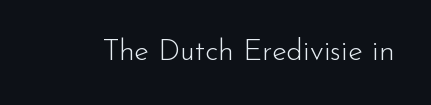
{"serif": "no", "italic": "no", "bold": "no", "weight": "light", "width": "normal", "stroke_contrast": "low", "x_height": "small", "monospaced": "no", "underline": "no", "letter_spacing": "normal", "letter_spacing_em": 0.0, "glyph_px": 30}
